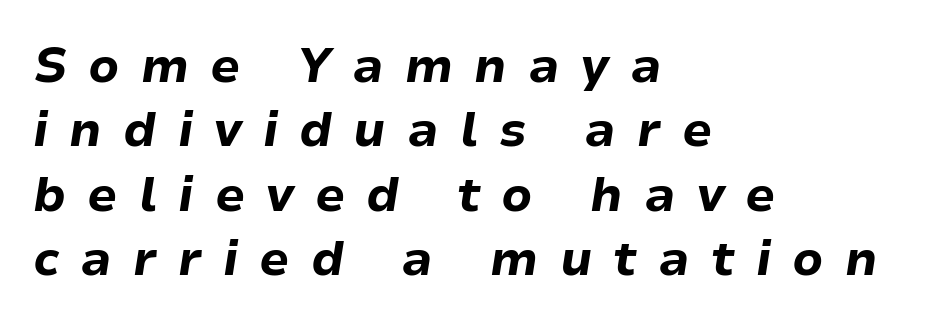
Q: Is the text bold? A: Yes.
Q: Is the text italic (slanted)? A: Yes, it leans right by about 9 degrees.
Q: Is the text underlined? A: No.
Q: How is the paragraph aligned? A: Left-aligned.
Q: Is the spacing between letters normal or unusually wide? A: Unusually wide.
Q: Is the spacing between lines tight, normal or loose? A: Normal.
Q: Width (condensed, normal, or wide)? A: Normal.
Q: Stroke contrast? A: Low.
Q: x-height? A: Medium.
Q: Monospaced? A: No.
